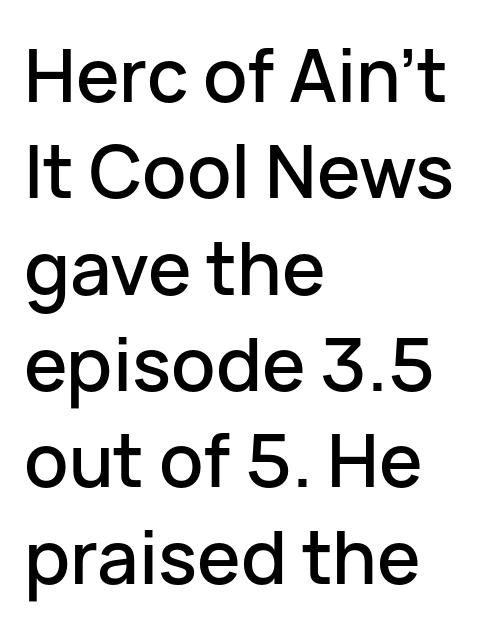
Spacing verdict: proportional, widths tailored to each character. The letters stand upright; this is a roman face. This sample is left-justified, so line endings fall wherever the words run out. The gaps between neighbouring characters are ordinary and unremarkable. You can tell from the bare stems that sans-serif type was used. Nobody drew a line under any word here.
